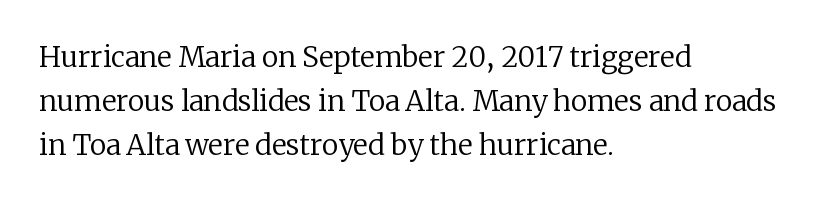
The image shows 28 px regular-weight serif type, upright; set left-aligned, normal line spacing (1.58x), normal letter spacing, not underlined; low stroke contrast and a medium x-height.
